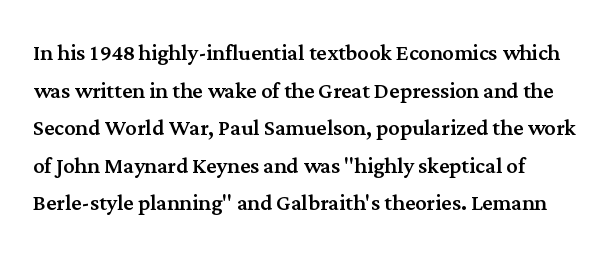
The baseline area is clear. Each new line begins a customary step beneath the previous one. The letters carry serifs — small finishing strokes at the ends of their stems. The lines are quadded left. If you drew a line through each stem, it would be perfectly vertical.
